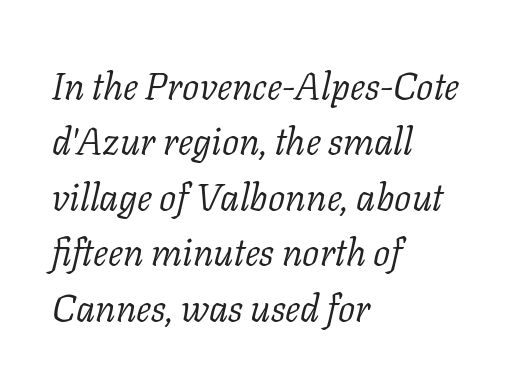
The image shows 38 px light serif type, italic (leaning right); set left-aligned, normal line spacing (1.46x), normal letter spacing, not underlined; low stroke contrast and a medium x-height.
